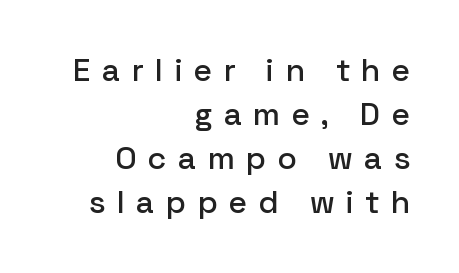
{"serif": "no", "italic": "no", "width": "normal", "stroke_contrast": "low", "x_height": "medium", "monospaced": "no", "underline": "no", "align": "right", "line_spacing": "normal", "line_spacing_ratio": 1.38, "letter_spacing": "wide", "letter_spacing_em": 0.37, "glyph_px": 32}
